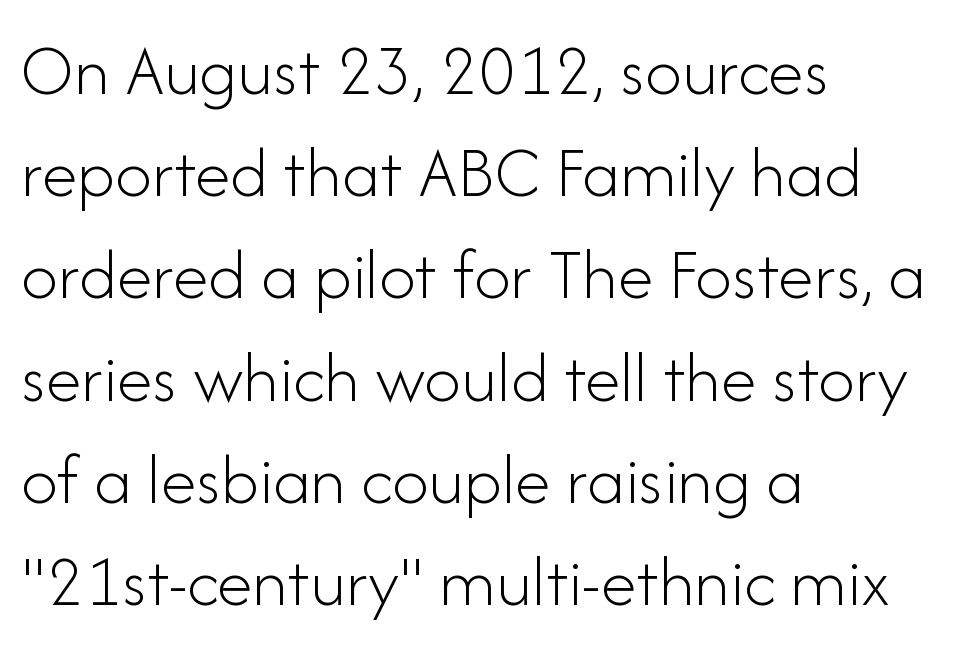
The zone under the glyphs is completely vacant. A normal amount of white space separates one row of letters from the next. Posture: upright roman. The rendering anchors every line to the left-hand side.
